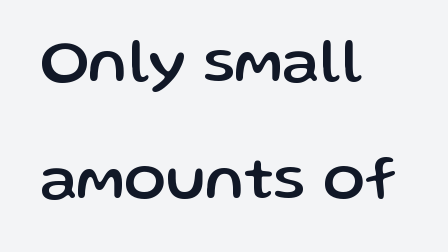
Q: Is the text italic (slanted)? A: No, it is upright.
Q: Is the typeface a serif or a sans-serif typeface? A: Sans-serif.
Q: Is the text underlined? A: No.
Q: How is the paragraph aligned? A: Left-aligned.
Q: Is the spacing between letters normal or unusually wide? A: Normal.
Q: Width (condensed, normal, or wide)? A: Normal.
Q: Stroke contrast? A: Low.
Q: x-height? A: Medium.
Q: Monospaced? A: No.
